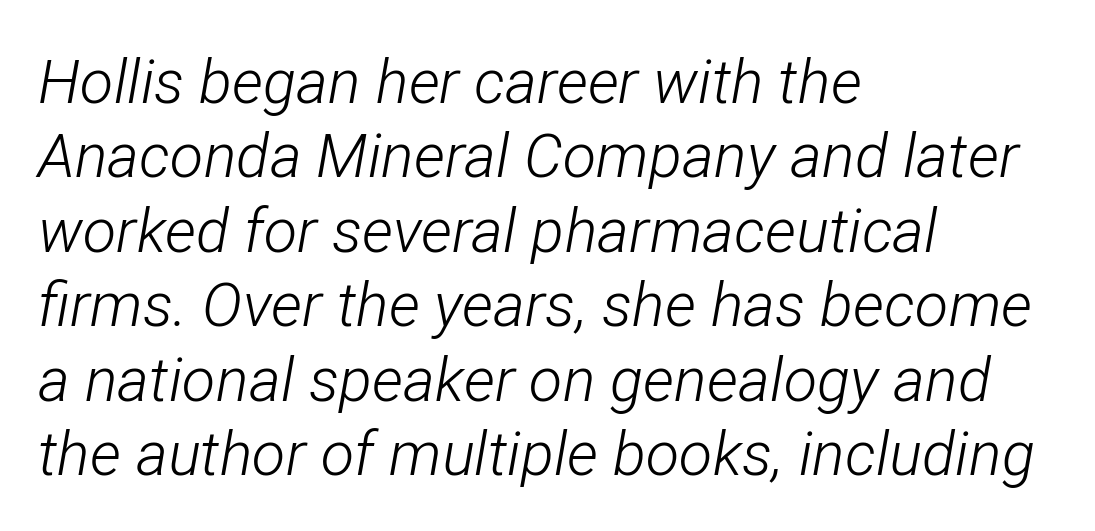
{"italic": "yes", "lean": "right", "slant_degrees": 12, "bold": "no", "weight": "light", "width": "condensed", "stroke_contrast": "low", "x_height": "medium", "monospaced": "no", "underline": "no", "align": "left", "line_spacing_ratio": 1.22, "letter_spacing": "normal", "letter_spacing_em": 0.0, "glyph_px": 61}
